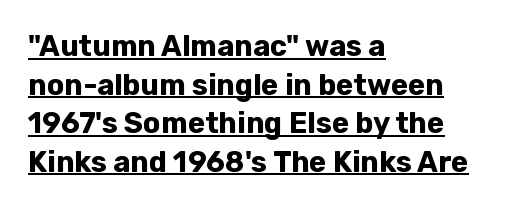
Observe the ordinary spacing: letters are neighbours, not strangers. The vertical gap from one line to the next is medium. In terms of posture, this sample is upright. The passage shown is typeset with a sans-serif family. A typographer would call this underscored text. Leftover space on each line is placed entirely after the last word.
